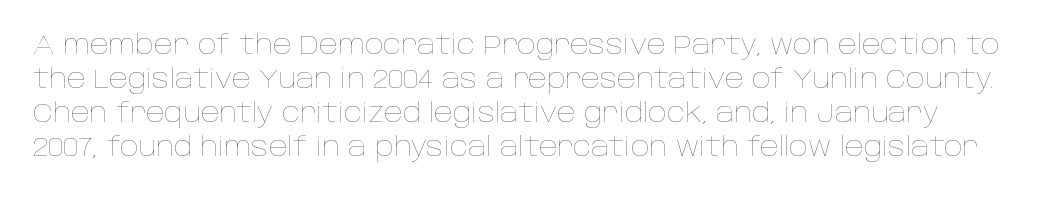
{"italic": "no", "bold": "no", "underline": "no", "line_spacing": "normal", "line_spacing_ratio": 1.31, "letter_spacing": "normal", "letter_spacing_em": 0.0, "glyph_px": 26}
